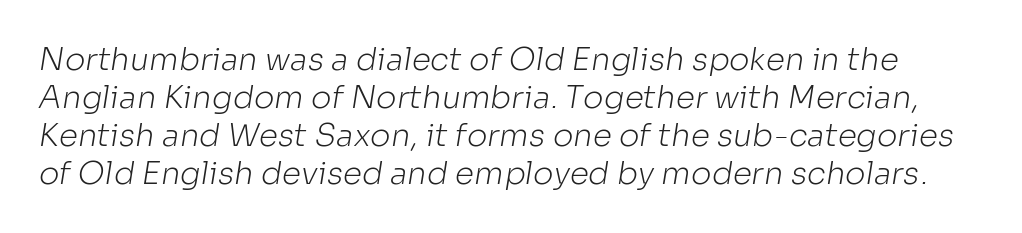
The image shows 31 px light sans-serif type; set line spacing 1.23x, normal letter spacing, not underlined; low stroke contrast and a medium x-height.
